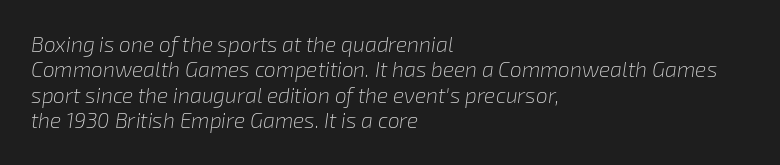
Q: Is the text bold? A: No.
Q: Is the text italic (slanted)? A: Yes, it leans right by about 8 degrees.
Q: Is the text underlined? A: No.
Q: How is the paragraph aligned? A: Left-aligned.
Q: Is the spacing between letters normal or unusually wide? A: Normal.
